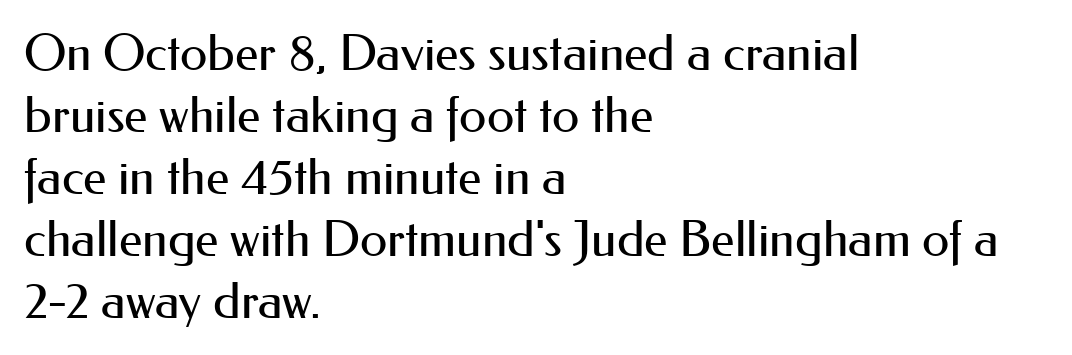
The image shows 50 px regular-weight sans-serif type, upright; set left-aligned, line spacing 1.24x, normal letter spacing, not underlined; medium stroke contrast and a small x-height.
